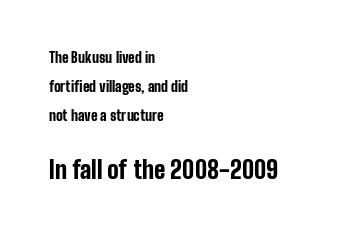
The image shows 24 px bold type, upright; set left-aligned, loose line spacing (2.06x), normal letter spacing, not underlined; the second (bottom) block is 1.71x larger.
